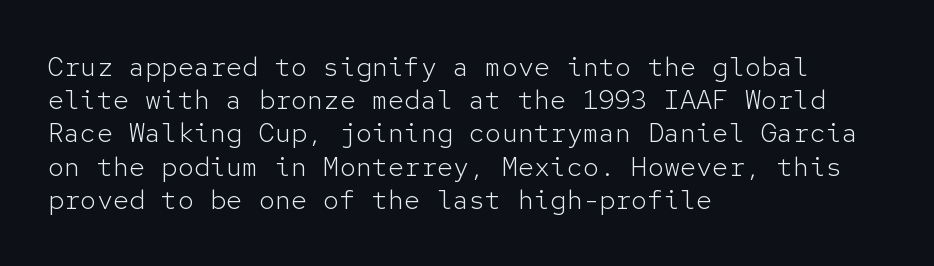
The image shows 27 px text type, upright; set left-aligned, line spacing 1.23x, normal letter spacing, not underlined.
